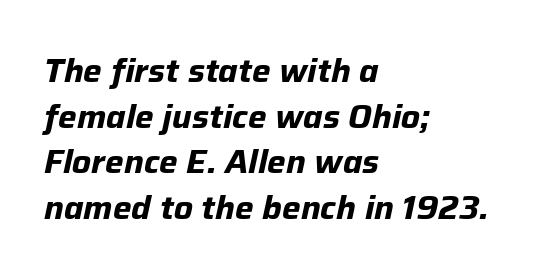
Varying glyph widths throughout — classic text-font behaviour. Does the weight exceed regular? Yes, all the way to bold. The area under the type is left untouched. The paragraph has a hard left edge and a soft right edge.
